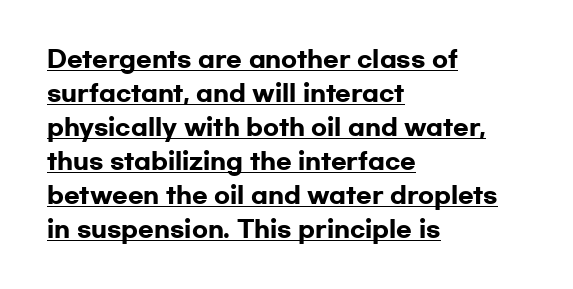
{"italic": "no", "bold": "yes", "underline": "yes", "align": "left", "line_spacing": "normal", "line_spacing_ratio": 1.48, "letter_spacing": "normal", "letter_spacing_em": 0.0, "glyph_px": 23}
